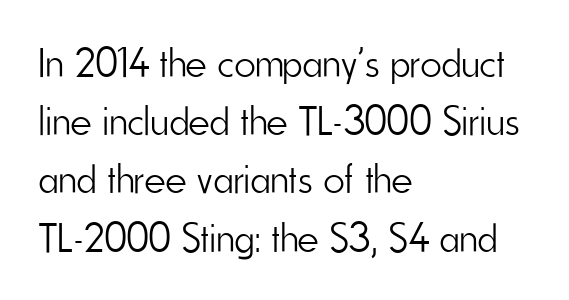
The image shows 41 px light, condensed sans-serif type, upright; set left-aligned, normal line spacing (1.42x), normal letter spacing, not underlined; low stroke contrast and a small x-height.
